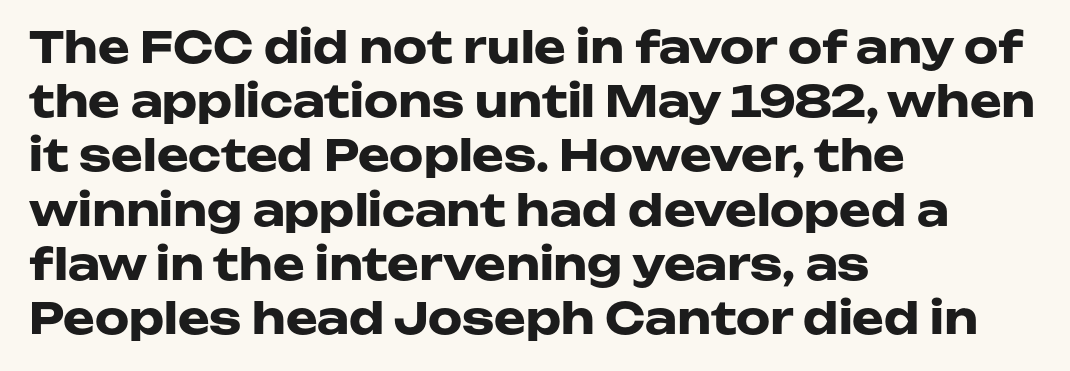
The image shows 43 px heavy, wide sans-serif type, upright; set left-aligned, normal line spacing (1.26x), normal letter spacing, not underlined; low stroke contrast and a medium x-height.
